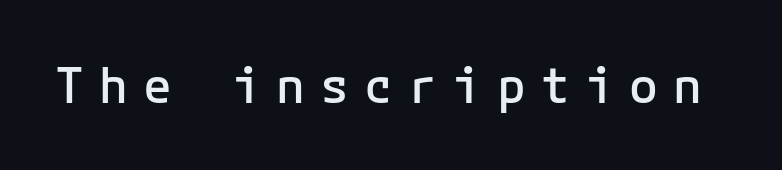
Q: Is the text bold? A: Semi-bold.
Q: Is the text italic (slanted)? A: No, it is upright.
Q: Is the typeface a serif or a sans-serif typeface? A: Sans-serif.
Q: Is the text underlined? A: No.
Q: Is the spacing between letters normal or unusually wide? A: Unusually wide.
Q: Width (condensed, normal, or wide)? A: Normal.
Q: Stroke contrast? A: Low.
Q: x-height? A: Medium.
Q: Monospaced? A: Yes.
